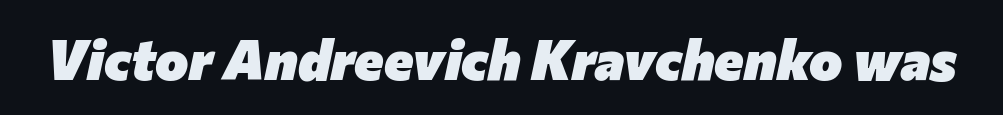
{"italic": "yes", "lean": "right", "slant_degrees": 12, "bold": "yes", "weight": "heavy", "width": "normal", "stroke_contrast": "low", "x_height": "medium", "monospaced": "no", "underline": "no", "letter_spacing": "normal", "letter_spacing_em": 0.0, "glyph_px": 56}
